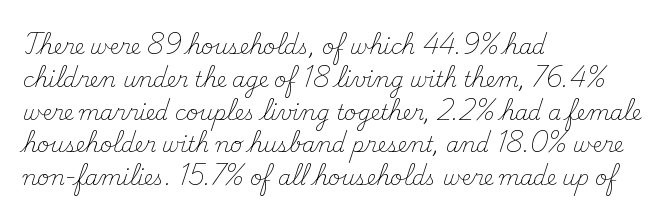
Q: Is the text bold? A: No.
Q: Is the text italic (slanted)? A: Yes.
Q: Is the text underlined? A: No.
Q: How is the paragraph aligned? A: Left-aligned.
Q: Is the spacing between letters normal or unusually wide? A: Normal.
Q: Is the spacing between lines tight, normal or loose? A: Normal.
